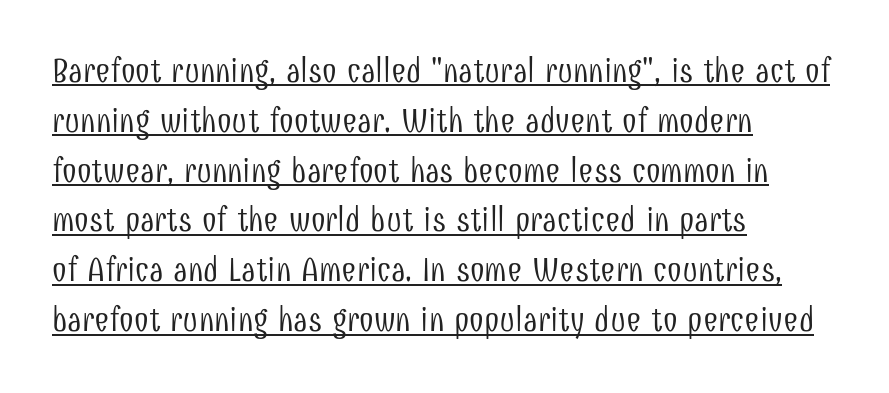
Q: Is the text bold? A: No.
Q: Is the text italic (slanted)? A: No, it is upright.
Q: Is the typeface a serif or a sans-serif typeface? A: Sans-serif.
Q: Is the text underlined? A: Yes.
Q: How is the paragraph aligned? A: Left-aligned.
Q: Is the spacing between letters normal or unusually wide? A: Normal.
Q: Is the spacing between lines tight, normal or loose? A: Normal.
Q: Width (condensed, normal, or wide)? A: Condensed.
Q: Stroke contrast? A: Low.
Q: x-height? A: Medium.
Q: Monospaced? A: No.
